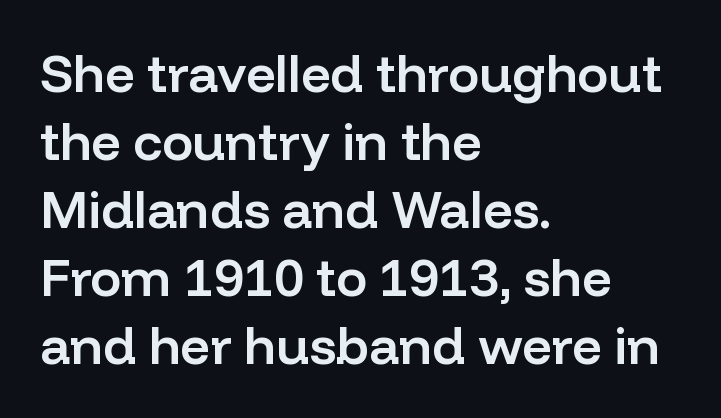
{"serif": "no", "italic": "no", "bold": "semi", "weight": "semibold", "width": "normal", "stroke_contrast": "low", "x_height": "medium", "monospaced": "no", "underline": "no", "align": "left", "line_spacing": "normal", "line_spacing_ratio": 1.31, "letter_spacing": "normal", "letter_spacing_em": 0.0, "glyph_px": 52}
